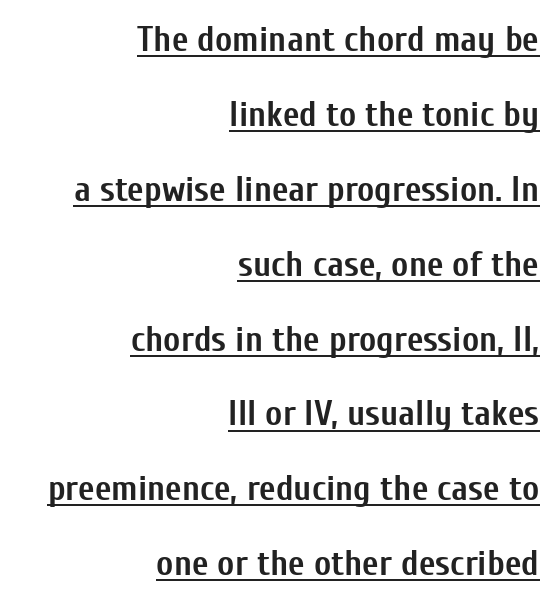
These lines stack with their right ends in a neat column. In terms of leading, this rendering errs on the spacious side. The font family rendered here belongs to the sans-serif group. Is this a fixed-width face? No — the glyphs have proportional, varying widths.
